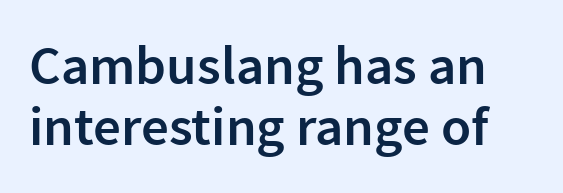
The image shows 55 px semibold sans-serif type, upright; set tight line spacing (1.11x), normal letter spacing, not underlined; low stroke contrast and a medium x-height.
